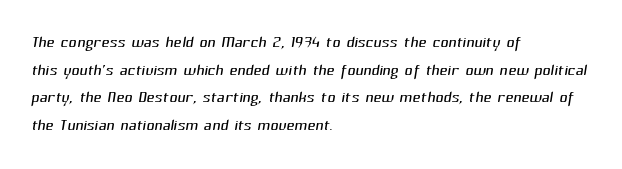
{"bold": "no", "underline": "no", "align": "left", "line_spacing": "normal", "line_spacing_ratio": 1.26, "letter_spacing": "normal", "letter_spacing_em": 0.0, "glyph_px": 22}
